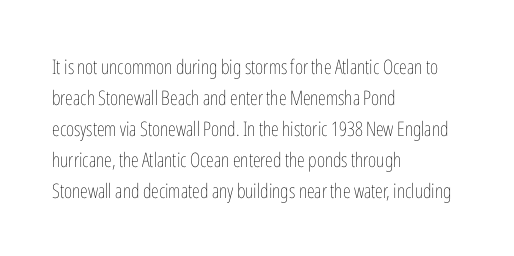
The image shows 20 px text type, upright; set left-aligned, normal line spacing (1.55x), normal letter spacing, not underlined.
